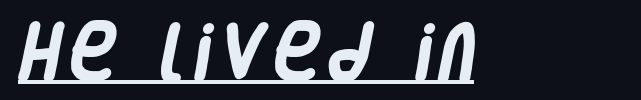
Q: Is the text bold? A: Yes.
Q: Is the typeface a serif or a sans-serif typeface? A: Sans-serif.
Q: Is the text underlined? A: Yes.
Q: Width (condensed, normal, or wide)? A: Condensed.
Q: Stroke contrast? A: Low.
Q: x-height? A: Large.
Q: Monospaced? A: No.
